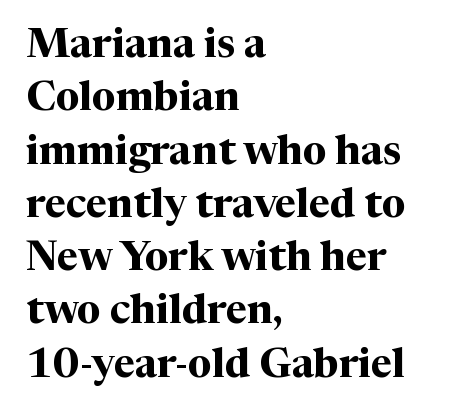
The image shows 41 px bold serif type, upright; set left-aligned, normal line spacing (1.3x), normal letter spacing, not underlined; medium stroke contrast and a medium x-height.
